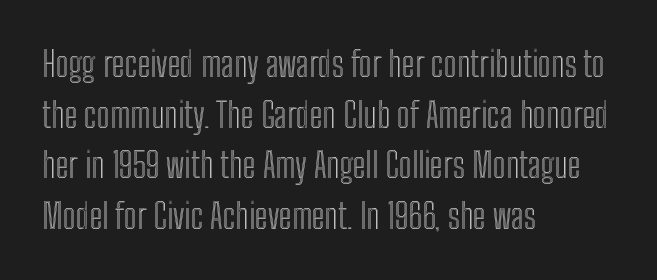
The image shows 35 px condensed type, upright; set left-aligned, normal line spacing (1.45x), normal letter spacing, not underlined; a medium x-height.
